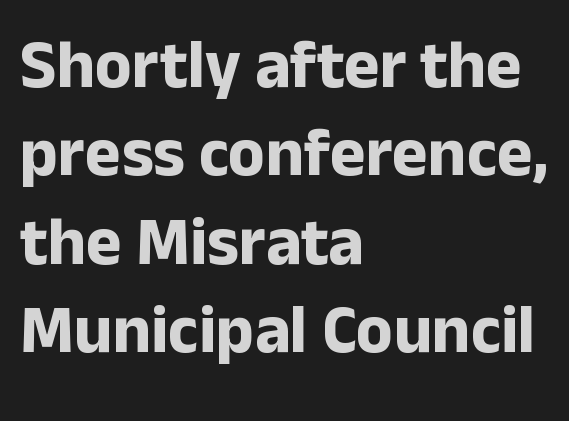
{"serif": "no", "italic": "no", "bold": "yes", "weight": "bold", "width": "normal", "stroke_contrast": "low", "x_height": "medium", "monospaced": "no", "underline": "no", "align": "left", "line_spacing": "normal", "line_spacing_ratio": 1.3, "letter_spacing": "normal", "letter_spacing_em": 0.0, "glyph_px": 68}
